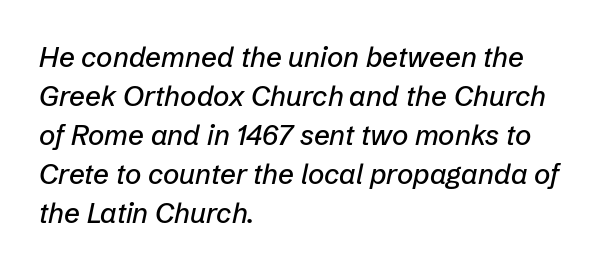
The image shows 28 px text type, italic (leaning right); set left-aligned, normal line spacing (1.39x), normal letter spacing, not underlined; low stroke contrast and a medium x-height.
